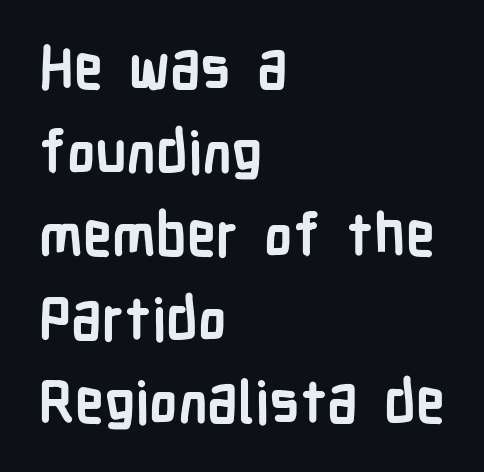
Q: Is the text bold? A: Yes.
Q: Is the text italic (slanted)? A: No, it is upright.
Q: Is the typeface a serif or a sans-serif typeface? A: Sans-serif.
Q: Is the text underlined? A: No.
Q: How is the paragraph aligned? A: Left-aligned.
Q: Is the spacing between letters normal or unusually wide? A: Normal.
Q: Is the spacing between lines tight, normal or loose? A: Normal.
Q: Width (condensed, normal, or wide)? A: Condensed.
Q: Stroke contrast? A: Low.
Q: x-height? A: Medium.
Q: Monospaced? A: No.
